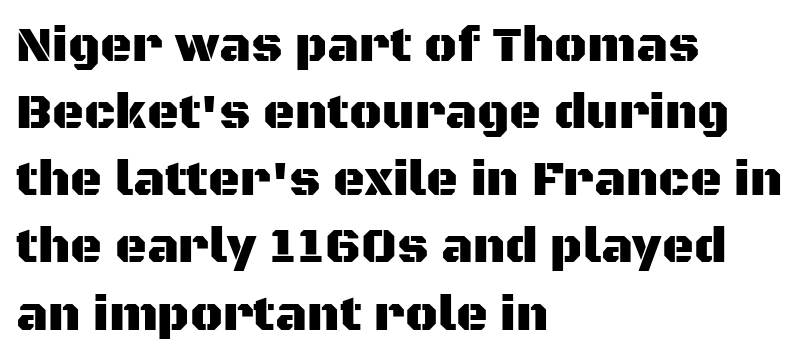
The image shows 49 px sans-serif type, upright; set left-aligned, normal line spacing (1.37x), normal letter spacing, not underlined; medium stroke contrast and a large x-height.
